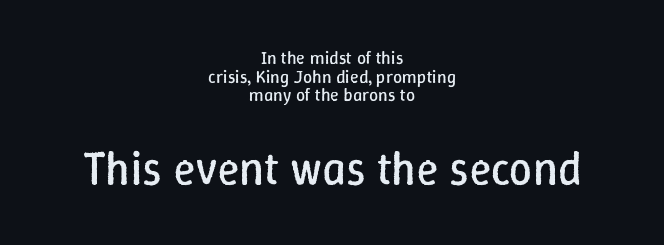
The image shows 46 px regular-weight type, upright; set centered, tight line spacing (1.03x), normal letter spacing, not underlined; the second (bottom) block is 2.56x larger; low stroke contrast and a medium x-height.
